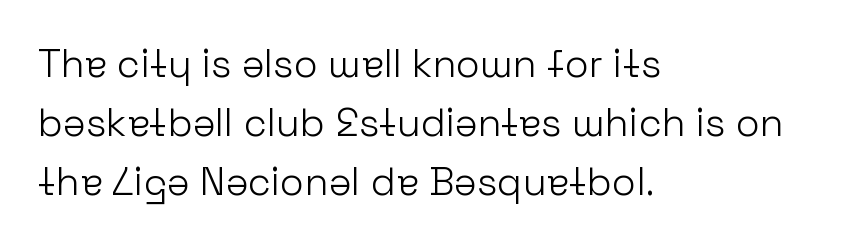
Q: Is the text bold? A: No.
Q: Is the text italic (slanted)? A: No, it is upright.
Q: Is the typeface a serif or a sans-serif typeface? A: Sans-serif.
Q: Is the text underlined? A: No.
Q: How is the paragraph aligned? A: Left-aligned.
Q: Is the spacing between letters normal or unusually wide? A: Normal.
Q: Is the spacing between lines tight, normal or loose? A: Normal.
Q: Width (condensed, normal, or wide)? A: Normal.
Q: Stroke contrast? A: Low.
Q: x-height? A: Medium.
Q: Monospaced? A: No.
